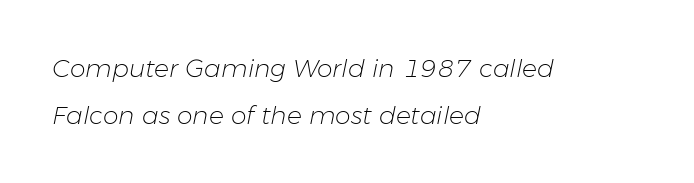
The image shows 25 px text type, italic (leaning right); set left-aligned, line spacing 1.88x, normal letter spacing, not underlined.
